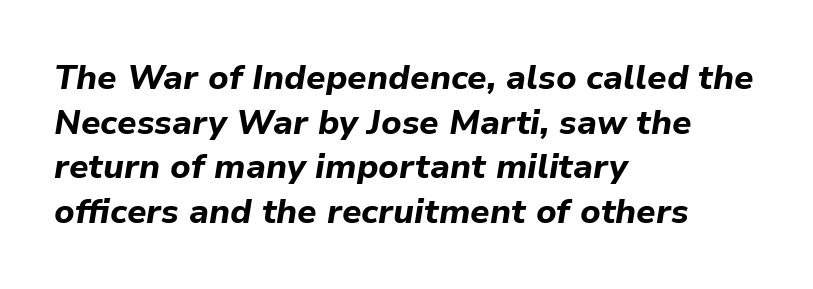
Q: Is the text bold? A: Yes.
Q: Is the text italic (slanted)? A: Yes, it leans right by about 9 degrees.
Q: Is the text underlined? A: No.
Q: How is the paragraph aligned? A: Left-aligned.
Q: Is the spacing between letters normal or unusually wide? A: Normal.
Q: Is the spacing between lines tight, normal or loose? A: Normal.
Q: Width (condensed, normal, or wide)? A: Normal.
Q: Stroke contrast? A: Low.
Q: x-height? A: Medium.
Q: Monospaced? A: No.
